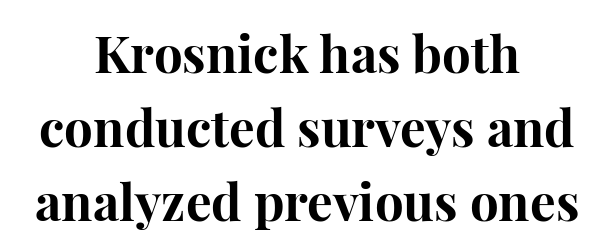
{"serif": "yes", "italic": "no", "bold": "yes", "weight": "bold", "width": "normal", "stroke_contrast": "high", "x_height": "medium", "monospaced": "no", "underline": "no", "align": "center", "line_spacing": "normal", "line_spacing_ratio": 1.45, "letter_spacing": "normal", "letter_spacing_em": 0.0, "glyph_px": 51}
